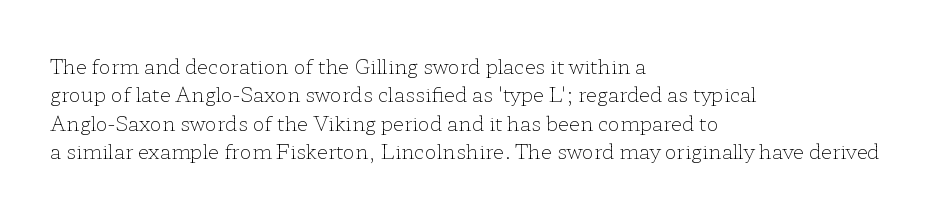
Q: Is the text bold? A: No.
Q: Is the text italic (slanted)? A: No, it is upright.
Q: Is the text underlined? A: No.
Q: How is the paragraph aligned? A: Left-aligned.
Q: Is the spacing between letters normal or unusually wide? A: Normal.
Q: Is the spacing between lines tight, normal or loose? A: Normal.
